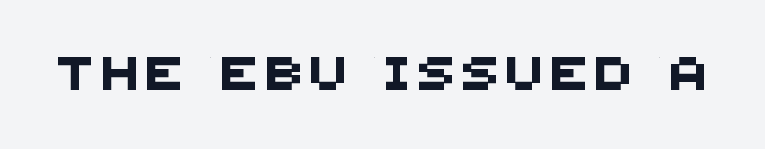
Check where the strokes stop: nothing finishes them off — pure sans. Students, note that the glyphs here are deliberately spaced far apart. The foot of each line stays bare and open. The face used here is proportionally spaced, like ordinary book or web type.
